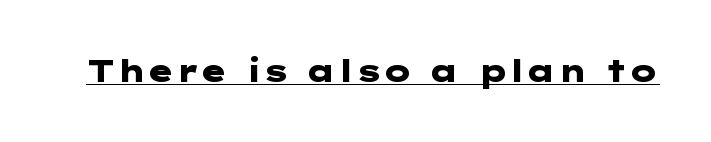
{"serif": "no", "italic": "no", "bold": "yes", "weight": "heavy", "width": "wide", "stroke_contrast": "low", "x_height": "medium", "underline": "yes", "letter_spacing": "normal", "letter_spacing_em": 0.0, "glyph_px": 30}
